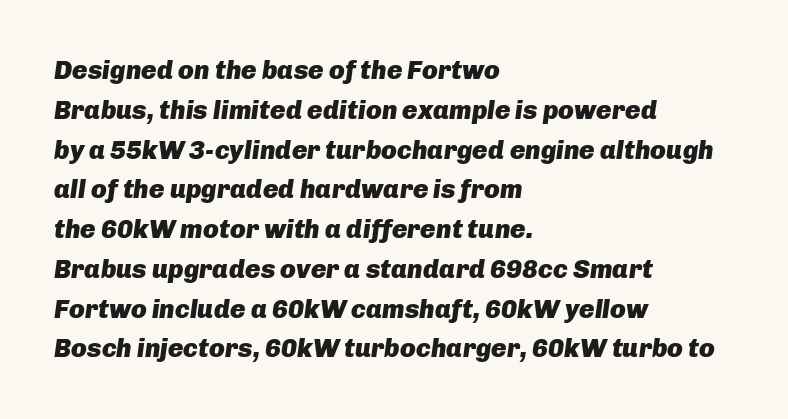
Q: Is the text bold? A: Yes.
Q: Is the text italic (slanted)? A: Yes, it leans right by about 8 degrees.
Q: Is the text underlined? A: No.
Q: How is the paragraph aligned? A: Left-aligned.
Q: Is the spacing between letters normal or unusually wide? A: Normal.
Q: Is the spacing between lines tight, normal or loose? A: Normal.
